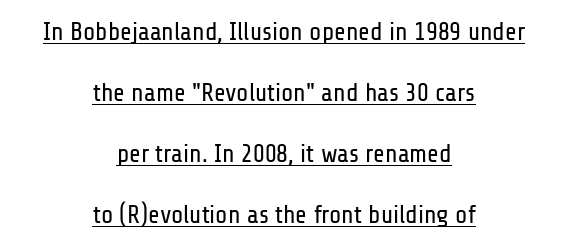
The typeface has the unassuming heft of standard copy or less. Like a heading marked for emphasis, these lines bear an underscore. The whitespace from short lines is split evenly between both sides. Characters follow at the spacing the type designer built in. Leading: increased.
